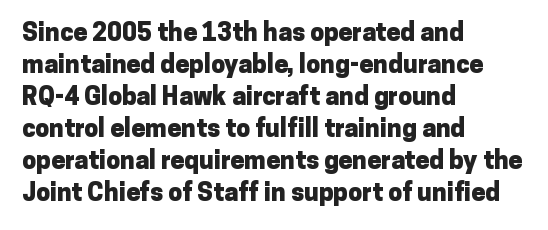
{"italic": "no", "bold": "yes", "underline": "no", "align": "left", "line_spacing": "normal", "line_spacing_ratio": 1.28, "letter_spacing": "normal", "letter_spacing_em": 0.0, "glyph_px": 25}
